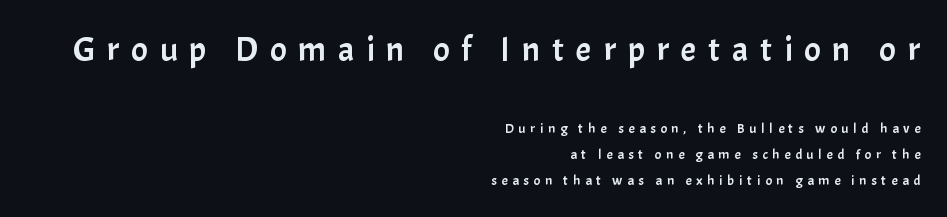
Note the varied advance widths — an 'i' is clearly narrower than an 'm'. The emphasis by scale lands on block number one, above. Quick note: underline off. Every character sits straight up, as roman type does. Does extra space separate the letters? Yes, quite a lot of it.
